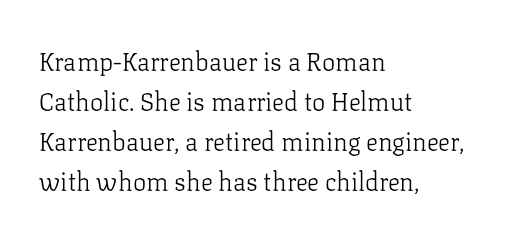
The area under the type is left untouched. A typesetter would mark this as roman, not italic. What's the leading like? Ordinary, nothing unusual. A typesetter would call this zero additional tracking. Which margin do the lines hug? The left one — the right edge is uneven. The cut favours lightness, reaching ordinary text weight at its darkest.
